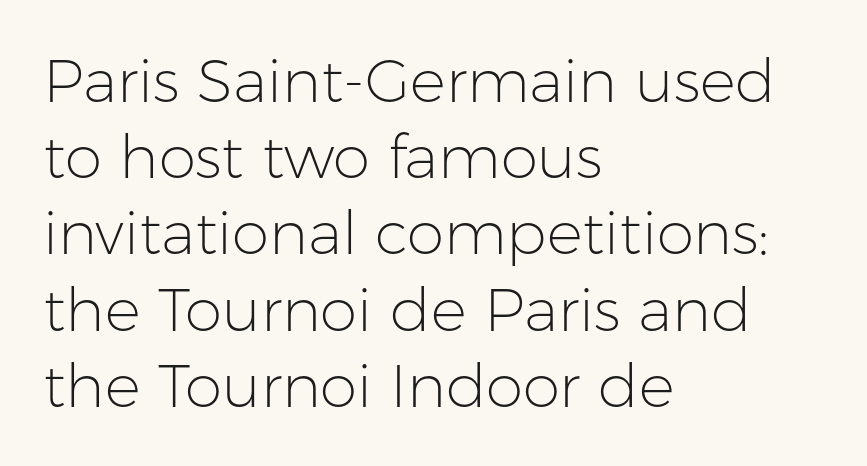
The image shows 60 px light sans-serif type, upright; set left-aligned, normal line spacing (1.27x), normal letter spacing, not underlined; low stroke contrast and a medium x-height.
